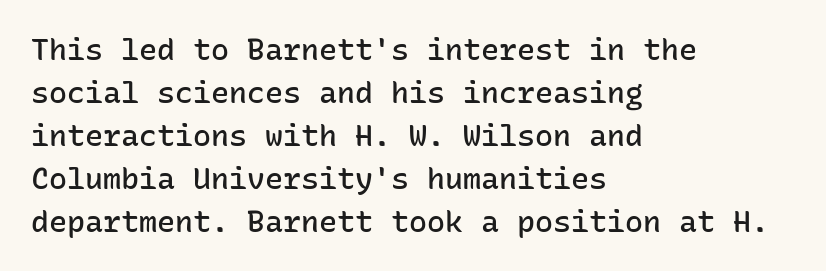
{"serif": "no", "italic": "no", "bold": "semi", "weight": "semibold", "width": "normal", "stroke_contrast": "low", "x_height": "medium", "monospaced": "yes", "underline": "no", "align": "left", "line_spacing": "normal", "line_spacing_ratio": 1.43, "letter_spacing": "normal", "letter_spacing_em": 0.0, "glyph_px": 30}
